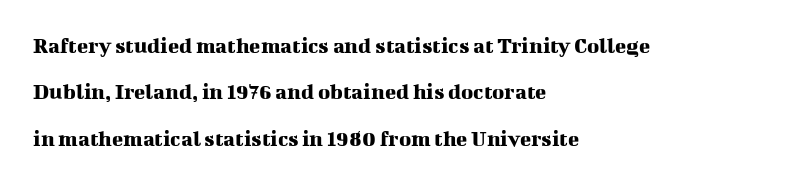
{"italic": "no", "underline": "no", "align": "left", "line_spacing": "loose", "line_spacing_ratio": 2.02, "letter_spacing": "normal", "letter_spacing_em": 0.0, "glyph_px": 23}
